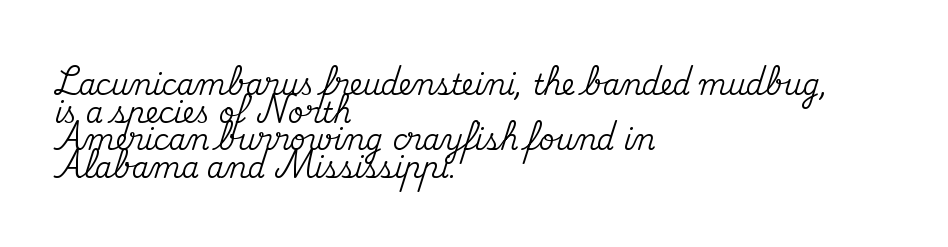
The image shows 28 px serif type; set left-aligned, tight line spacing (0.99x), normal letter spacing, not underlined; medium stroke contrast and a small x-height.
